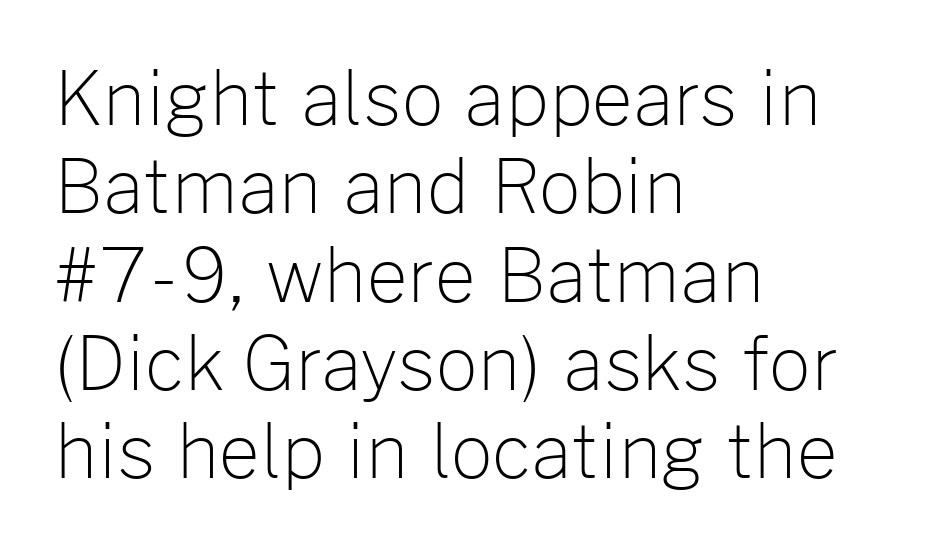
Q: Is the text bold? A: No.
Q: Is the text italic (slanted)? A: No, it is upright.
Q: Is the typeface a serif or a sans-serif typeface? A: Sans-serif.
Q: Is the text underlined? A: No.
Q: How is the paragraph aligned? A: Left-aligned.
Q: Is the spacing between letters normal or unusually wide? A: Normal.
Q: Width (condensed, normal, or wide)? A: Normal.
Q: Stroke contrast? A: Low.
Q: x-height? A: Medium.
Q: Monospaced? A: No.
